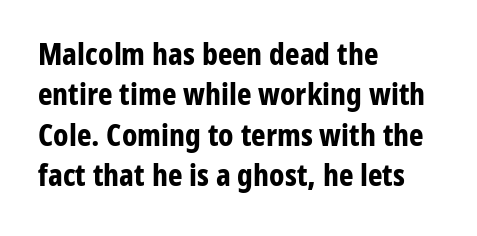
The image shows 31 px bold, condensed sans-serif type, upright; set left-aligned, normal line spacing (1.3x), normal letter spacing, not underlined; low stroke contrast and a medium x-height.
